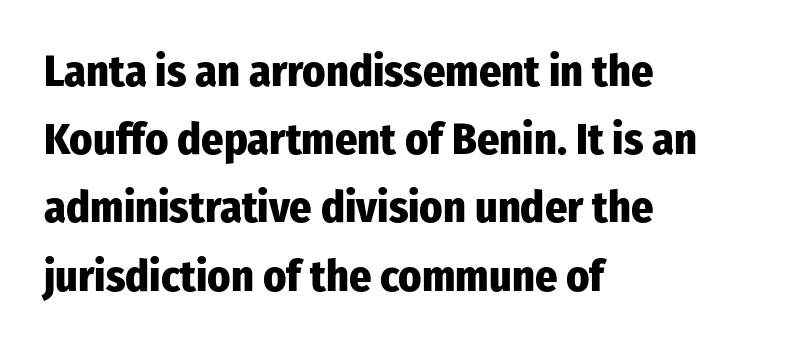
The strip under each line holds only bare page. These lines were composed using upright roman letters. Leading: standard. A classic flush-left, rag-right setting is used for this passage. The rendering uses natural spacing where letterforms have individual widths.
